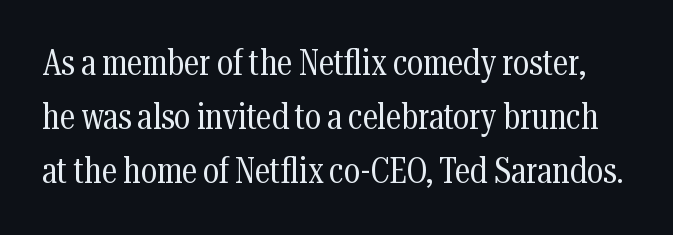
Glance below the letters and you will spot only blank space. The characters display serif detailing at their extremities. Words appear dense and cohesive because spacing is normal. Baseline-to-baseline distance is the conventional proportion of letter height. Weight class: somewhere from thin through regular. These lines are rendered in a variable-pitch font.
